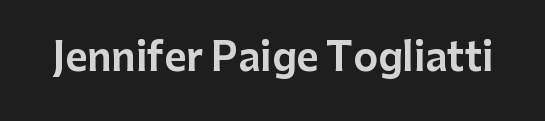
The image shows 38 px sans-serif type, upright; set normal letter spacing, not underlined; low stroke contrast and a medium x-height.
